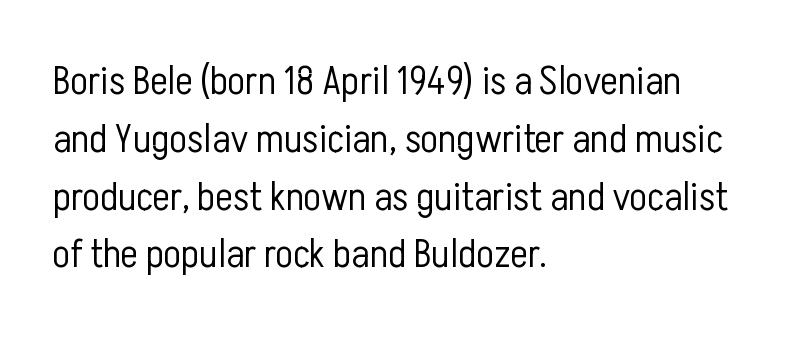
Q: Is the text bold? A: No.
Q: Is the text italic (slanted)? A: No, it is upright.
Q: Is the typeface a serif or a sans-serif typeface? A: Sans-serif.
Q: Is the text underlined? A: No.
Q: How is the paragraph aligned? A: Left-aligned.
Q: Is the spacing between letters normal or unusually wide? A: Normal.
Q: Is the spacing between lines tight, normal or loose? A: Normal.
Q: Width (condensed, normal, or wide)? A: Condensed.
Q: Stroke contrast? A: Low.
Q: x-height? A: Medium.
Q: Monospaced? A: No.
